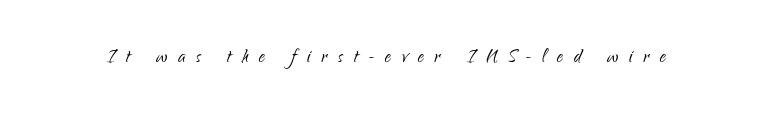
{"bold": "no", "underline": "no", "letter_spacing": "wide", "letter_spacing_em": 0.45, "glyph_px": 24}
